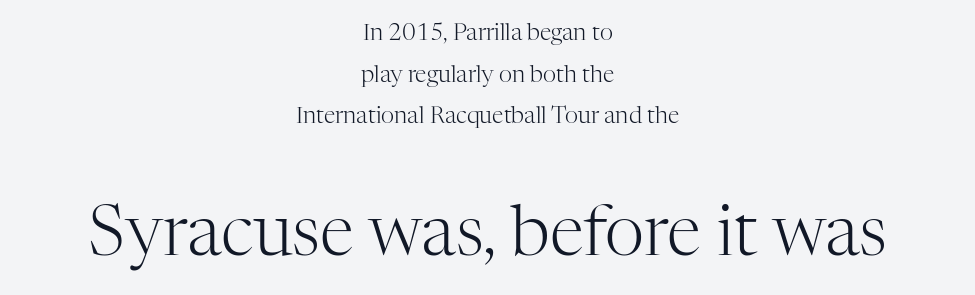
{"serif": "yes", "italic": "no", "bold": "no", "weight": "light", "width": "normal", "stroke_contrast": "high", "x_height": "medium", "monospaced": "no", "underline": "no", "align": "center", "line_spacing_ratio": 1.81, "letter_spacing": "normal", "letter_spacing_em": 0.0, "larger_block": "second", "size_ratio": 3.0, "glyph_px": 69}
